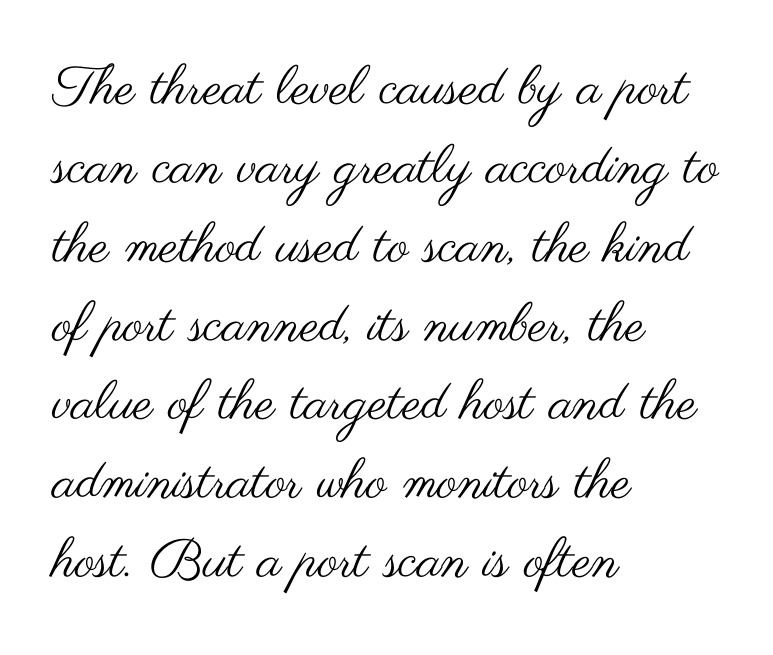
The image shows 54 px regular-weight, wide sans-serif type; set left-aligned, normal line spacing (1.46x), normal letter spacing, not underlined; medium stroke contrast and a small x-height.
